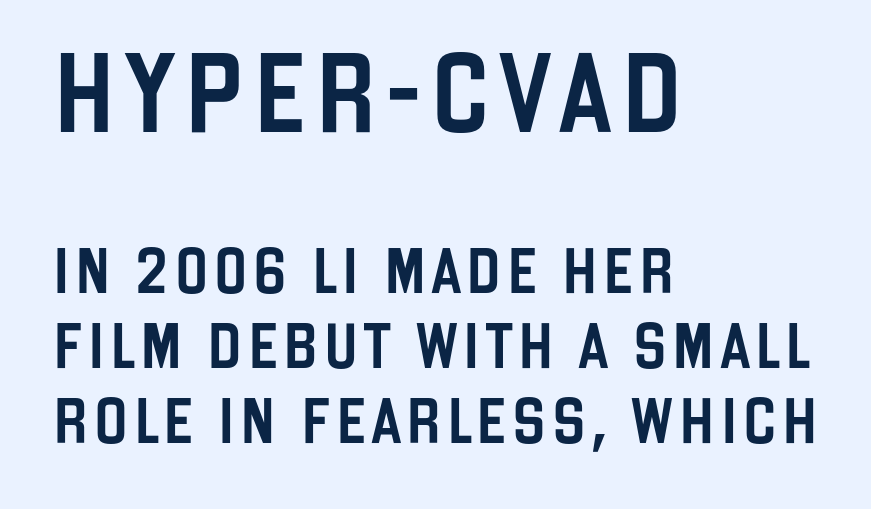
Q: Is the text italic (slanted)? A: No, it is upright.
Q: Is the typeface a serif or a sans-serif typeface? A: Sans-serif.
Q: Is the text underlined? A: No.
Q: How is the paragraph aligned? A: Left-aligned.
Q: Is the spacing between lines tight, normal or loose? A: Normal.
Q: Which block of text is set in a larger size, the first (top) or the second (bottom)? A: The first (top) one.
Q: Width (condensed, normal, or wide)? A: Condensed.
Q: Stroke contrast? A: Low.
Q: x-height? A: Large.
Q: Monospaced? A: No.
